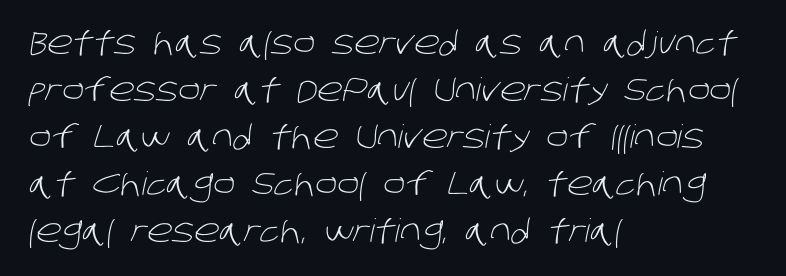
Q: Is the text bold? A: No.
Q: Is the typeface a serif or a sans-serif typeface? A: Sans-serif.
Q: Is the text underlined? A: No.
Q: How is the paragraph aligned? A: Left-aligned.
Q: Is the spacing between letters normal or unusually wide? A: Normal.
Q: Is the spacing between lines tight, normal or loose? A: Normal.
Q: Width (condensed, normal, or wide)? A: Normal.
Q: Stroke contrast? A: Low.
Q: x-height? A: Large.
Q: Monospaced? A: No.
